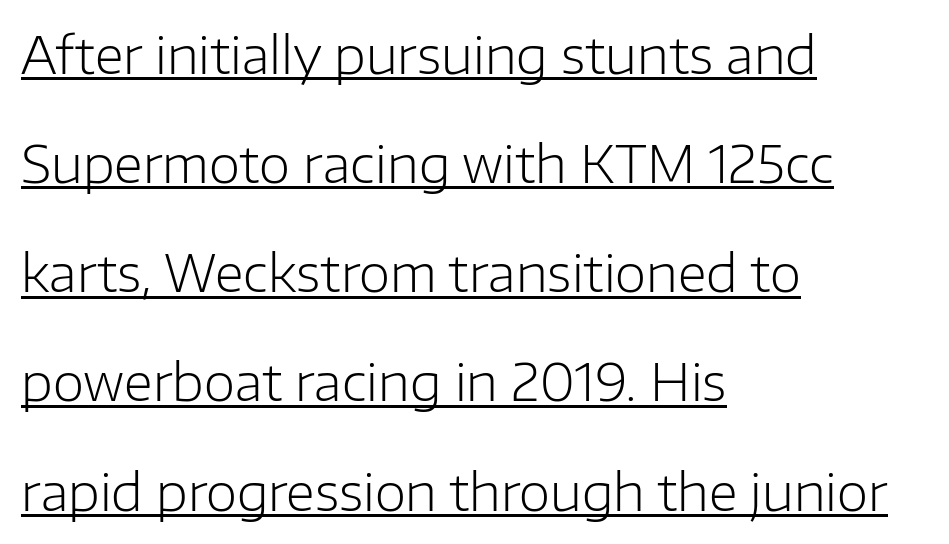
Q: Is the text bold? A: No.
Q: Is the text italic (slanted)? A: No, it is upright.
Q: Is the typeface a serif or a sans-serif typeface? A: Sans-serif.
Q: Is the text underlined? A: Yes.
Q: How is the paragraph aligned? A: Left-aligned.
Q: Is the spacing between letters normal or unusually wide? A: Normal.
Q: Is the spacing between lines tight, normal or loose? A: Loose.
Q: Width (condensed, normal, or wide)? A: Normal.
Q: Stroke contrast? A: Low.
Q: x-height? A: Medium.
Q: Monospaced? A: No.
